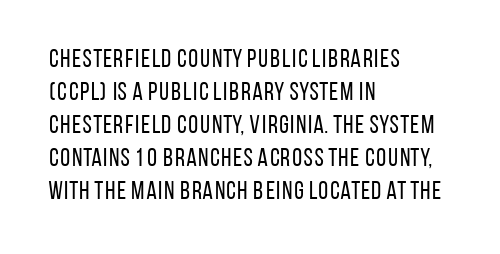
The setting favours the left margin, as ordinary paragraphs usually do. The letters stand upright; this is a roman face. Does the leading feel generous? No, just average. The passage shown has conventional tracking throughout. Each stroke keeps to a modest, everyday thickness or less.
